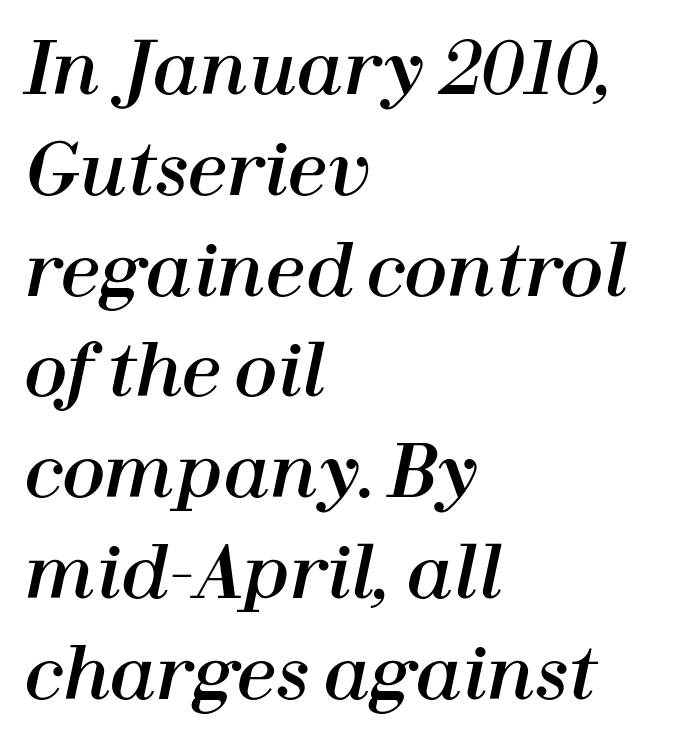
The image shows 71 px text type, italic (leaning right); set left-aligned, normal line spacing (1.42x), normal letter spacing, not underlined; high stroke contrast and a medium x-height.
